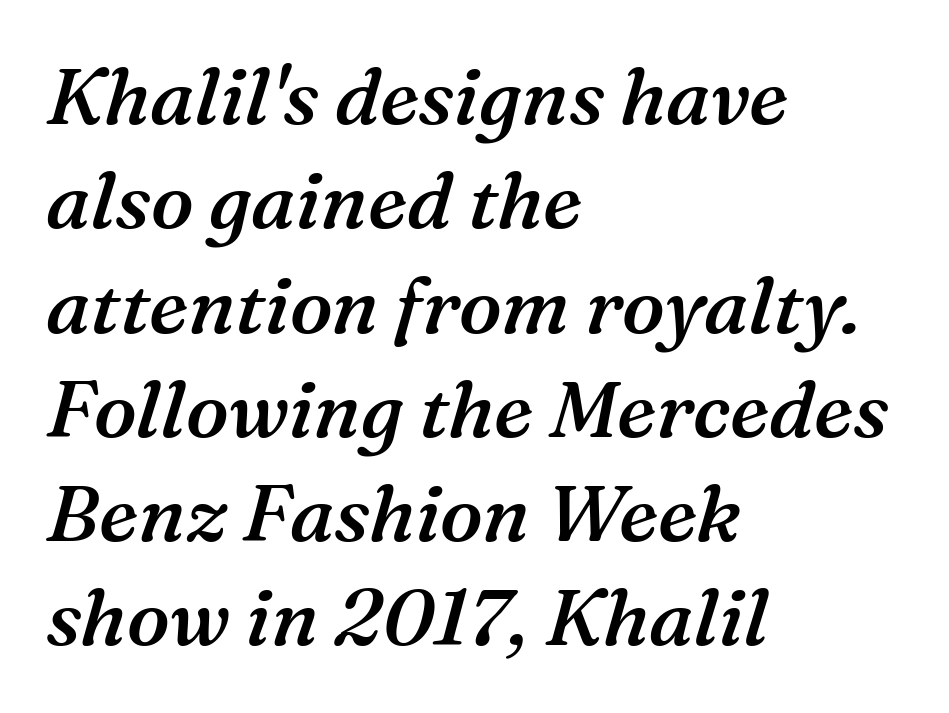
The image shows 79 px semibold serif type, italic (leaning right); set left-aligned, normal line spacing (1.32x), normal letter spacing, not underlined; medium stroke contrast and a medium x-height.
